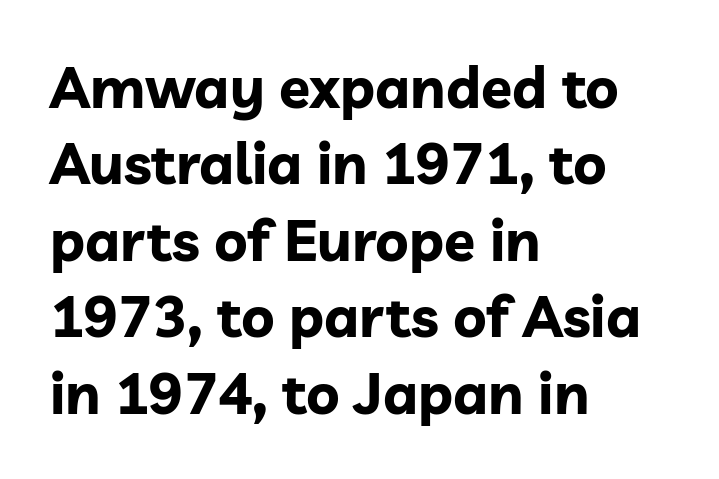
The image shows 57 px bold sans-serif type, upright; set left-aligned, normal line spacing (1.34x), normal letter spacing, not underlined; low stroke contrast and a medium x-height.
